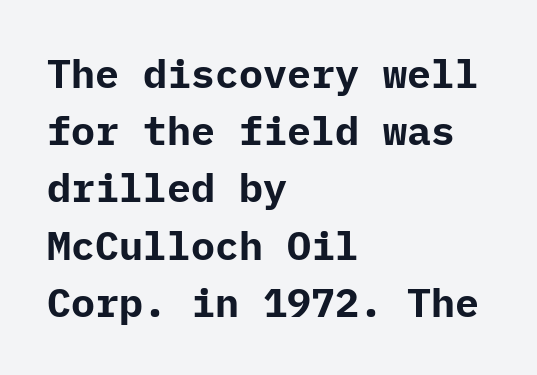
Q: Is the text bold? A: Yes.
Q: Is the text italic (slanted)? A: No, it is upright.
Q: Is the typeface a serif or a sans-serif typeface? A: Sans-serif.
Q: Is the text underlined? A: No.
Q: How is the paragraph aligned? A: Left-aligned.
Q: Is the spacing between letters normal or unusually wide? A: Normal.
Q: Is the spacing between lines tight, normal or loose? A: Normal.
Q: Width (condensed, normal, or wide)? A: Normal.
Q: Stroke contrast? A: Low.
Q: x-height? A: Medium.
